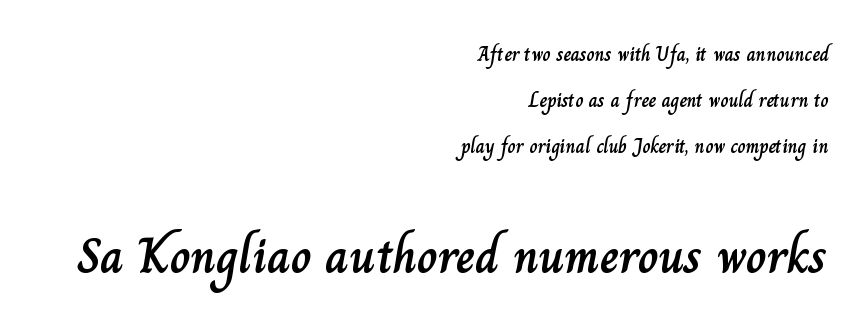
The image shows 51 px text type; set right-aligned, loose line spacing (2.29x), normal letter spacing, not underlined; the second (bottom) block is 2.55x larger; low stroke contrast and a small x-height.
